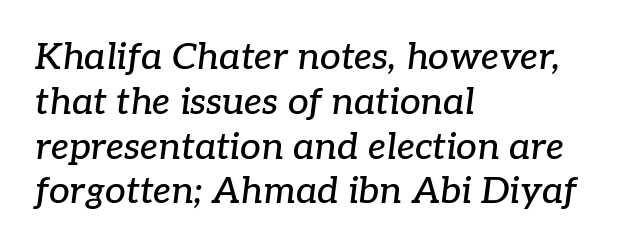
Q: Is the text italic (slanted)? A: Yes, it leans right by about 7 degrees.
Q: Is the typeface a serif or a sans-serif typeface? A: Serif.
Q: Is the text underlined? A: No.
Q: How is the paragraph aligned? A: Left-aligned.
Q: Is the spacing between letters normal or unusually wide? A: Normal.
Q: Width (condensed, normal, or wide)? A: Normal.
Q: Stroke contrast? A: Low.
Q: x-height? A: Medium.
Q: Monospaced? A: No.
